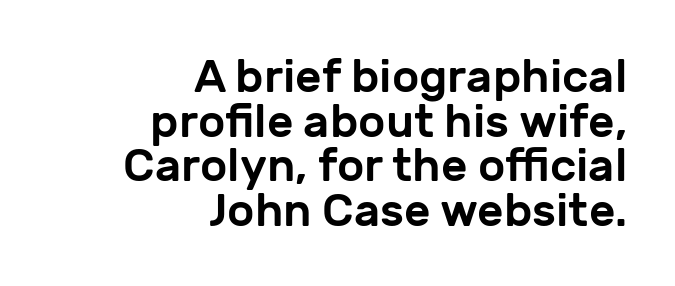
The letters advance in unequal steps, a hallmark of proportional type. Type style note: lacks serifs. The typography opts for an upright posture over an oblique one. The paragraph shown leans on its right margin.
